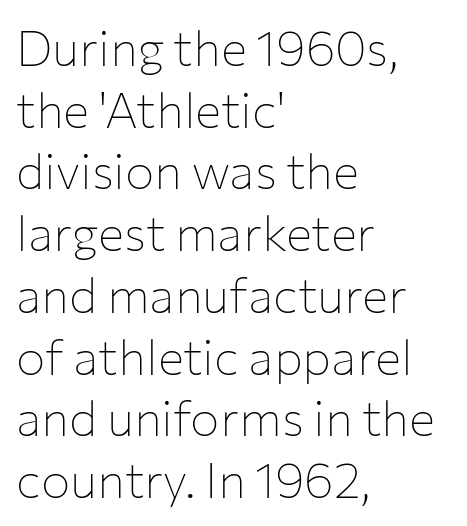
Does the copy run flush right? No — it runs flush left. This rendering leaves character spacing at its baseline value. This block has exactly the height ordinary leading produces. Serif or sans? Sans — the stroke terminals are bare.
